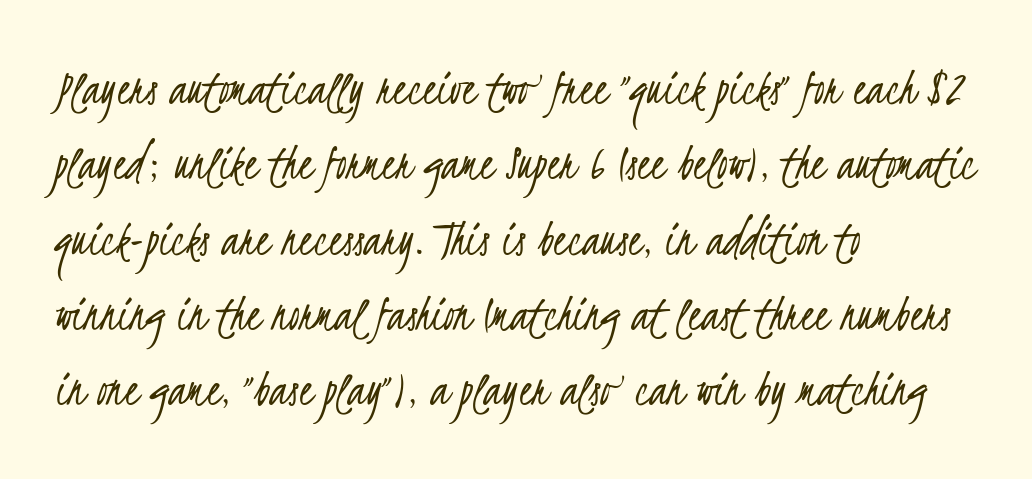
Q: Is the text bold? A: No.
Q: Is the typeface a serif or a sans-serif typeface? A: Sans-serif.
Q: Is the text underlined? A: No.
Q: How is the paragraph aligned? A: Left-aligned.
Q: Is the spacing between letters normal or unusually wide? A: Normal.
Q: Is the spacing between lines tight, normal or loose? A: Normal.
Q: Width (condensed, normal, or wide)? A: Condensed.
Q: Stroke contrast? A: Low.
Q: x-height? A: Small.
Q: Monospaced? A: No.
